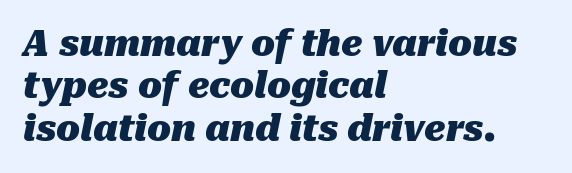
Q: Is the text bold? A: Yes.
Q: Is the text italic (slanted)? A: Yes, it leans right by about 10 degrees.
Q: Is the text underlined? A: No.
Q: How is the paragraph aligned? A: Left-aligned.
Q: Is the spacing between letters normal or unusually wide? A: Normal.
Q: Width (condensed, normal, or wide)? A: Normal.
Q: Stroke contrast? A: Medium.
Q: x-height? A: Medium.
Q: Monospaced? A: No.
